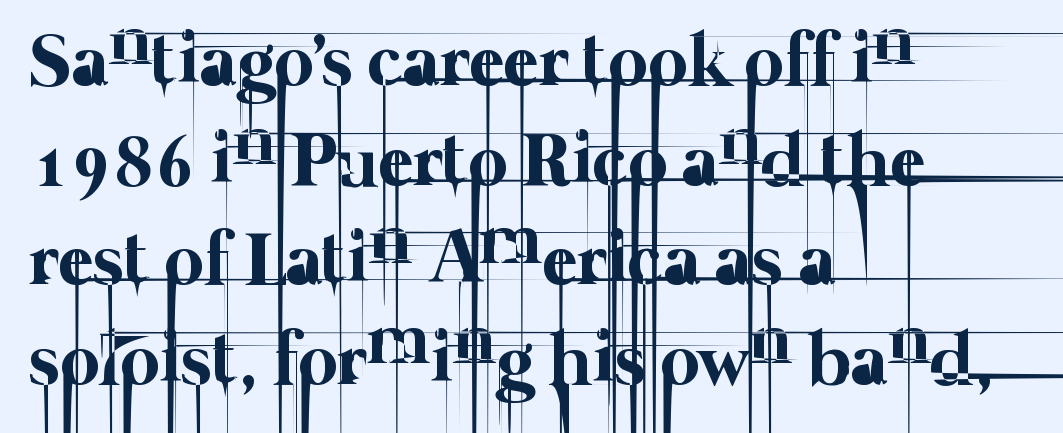
The image shows 76 px thin type; set left-aligned, normal line spacing (1.31x), normal letter spacing, not underlined; low stroke contrast and a medium x-height.
